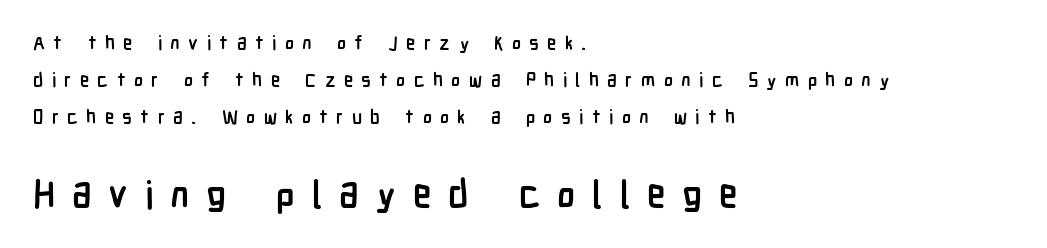
Words appear elongated and porous because spacing is wide. Rendered with straight, roman letterforms. Plain, unruled lines of type. These lines stand farther apart than default settings would place them.
